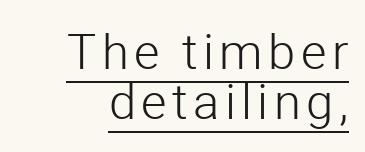
The image shows 49 px light sans-serif type, upright; set right-aligned, tight line spacing (1.03x), underlined; low stroke contrast and a medium x-height.
